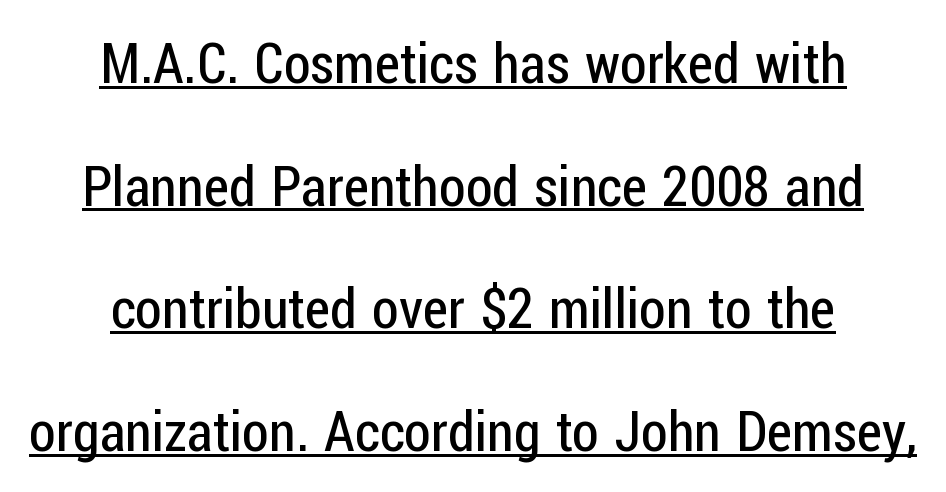
You could fit nearly another row in the gap between these rows. Heft: none added — not bold. A continuous stroke trails under the words, as in a hyperlink. How are the letters spaced? Ordinarily, with no added tracking. The rendering uses natural spacing where letterforms have individual widths.
